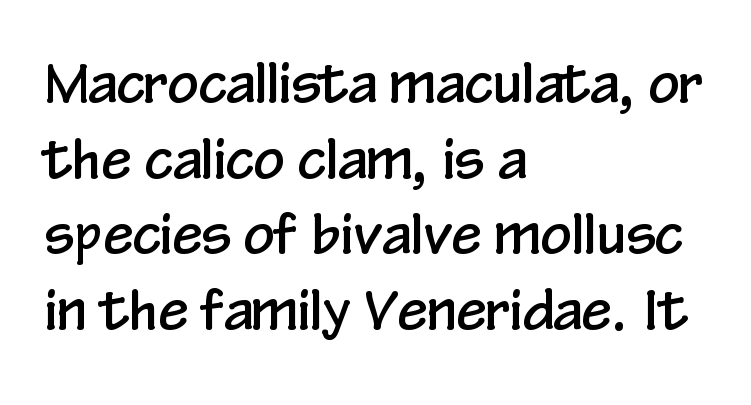
Q: Is the text italic (slanted)? A: No, it is upright.
Q: Is the typeface a serif or a sans-serif typeface? A: Sans-serif.
Q: Is the text underlined? A: No.
Q: How is the paragraph aligned? A: Left-aligned.
Q: Is the spacing between letters normal or unusually wide? A: Normal.
Q: Is the spacing between lines tight, normal or loose? A: Normal.
Q: Width (condensed, normal, or wide)? A: Condensed.
Q: Stroke contrast? A: Low.
Q: x-height? A: Medium.
Q: Monospaced? A: No.
